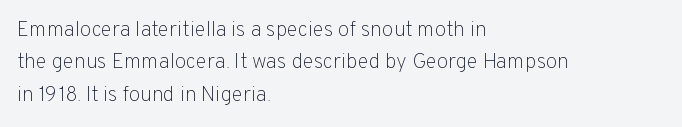
{"italic": "no", "bold": "no", "underline": "no", "align": "left", "line_spacing": "normal", "line_spacing_ratio": 1.54, "letter_spacing": "normal", "letter_spacing_em": 0.0, "glyph_px": 21}
